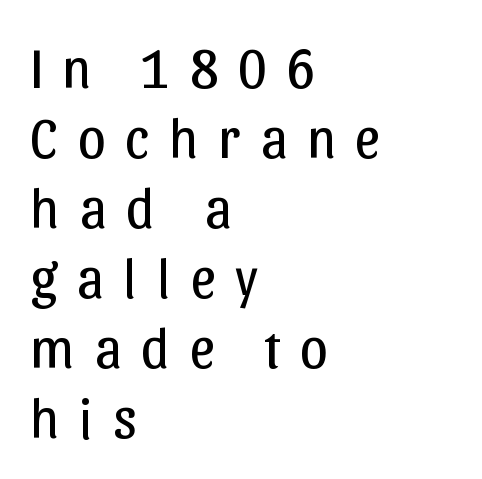
The image shows 56 px regular-weight sans-serif type, upright; set left-aligned, normal line spacing (1.25x), unusually wide letter spacing (+0.35 em), not underlined; low stroke contrast and a medium x-height.
